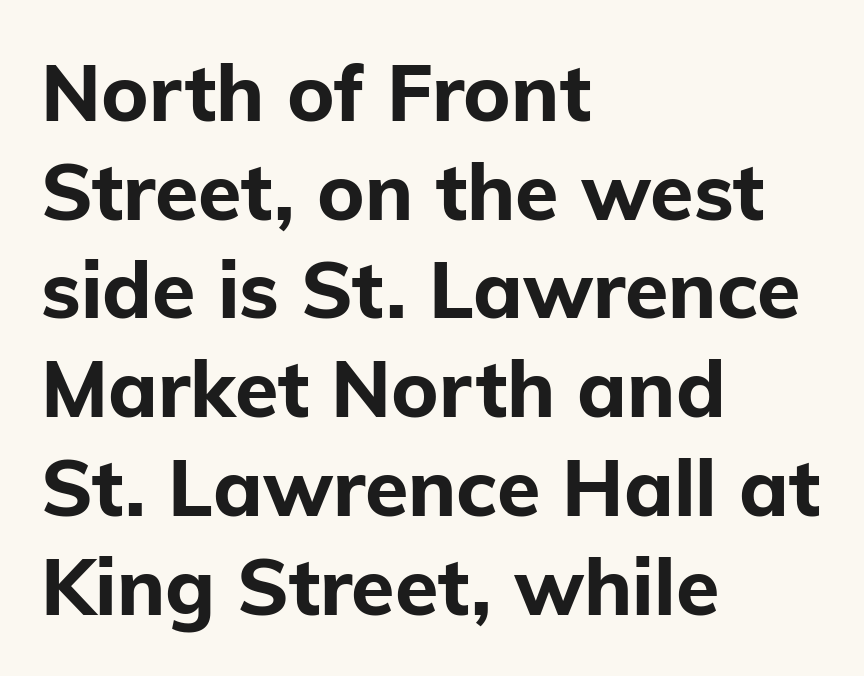
Q: Is the text bold? A: Yes.
Q: Is the text italic (slanted)? A: No, it is upright.
Q: Is the typeface a serif or a sans-serif typeface? A: Sans-serif.
Q: Is the text underlined? A: No.
Q: How is the paragraph aligned? A: Left-aligned.
Q: Is the spacing between letters normal or unusually wide? A: Normal.
Q: Is the spacing between lines tight, normal or loose? A: Normal.
Q: Width (condensed, normal, or wide)? A: Normal.
Q: Stroke contrast? A: Low.
Q: x-height? A: Medium.
Q: Monospaced? A: No.
